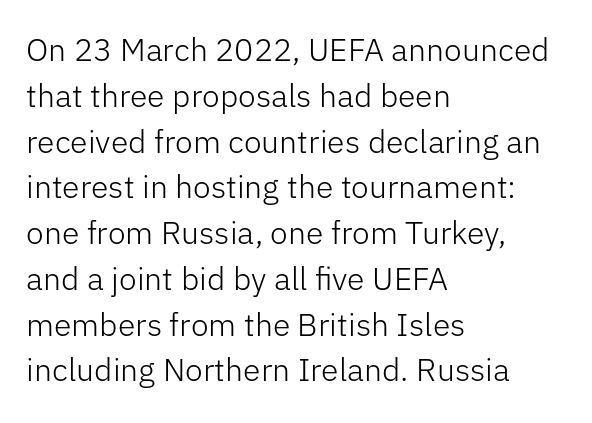
{"serif": "no", "italic": "no", "bold": "no", "weight": "light", "width": "normal", "stroke_contrast": "low", "x_height": "medium", "monospaced": "no", "underline": "no", "align": "left", "line_spacing": "normal", "line_spacing_ratio": 1.43, "letter_spacing": "normal", "letter_spacing_em": 0.0, "glyph_px": 32}
